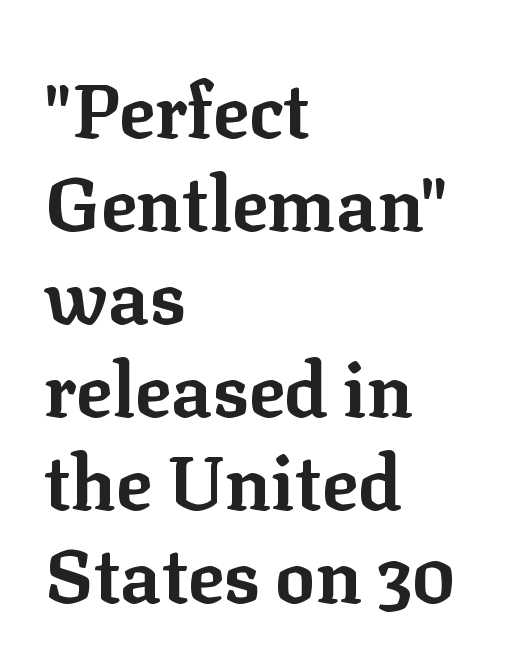
Q: Is the text bold? A: Yes.
Q: Is the text italic (slanted)? A: No, it is upright.
Q: Is the typeface a serif or a sans-serif typeface? A: Serif.
Q: Is the text underlined? A: No.
Q: How is the paragraph aligned? A: Left-aligned.
Q: Is the spacing between letters normal or unusually wide? A: Normal.
Q: Width (condensed, normal, or wide)? A: Normal.
Q: Stroke contrast? A: Low.
Q: x-height? A: Medium.
Q: Monospaced? A: No.
